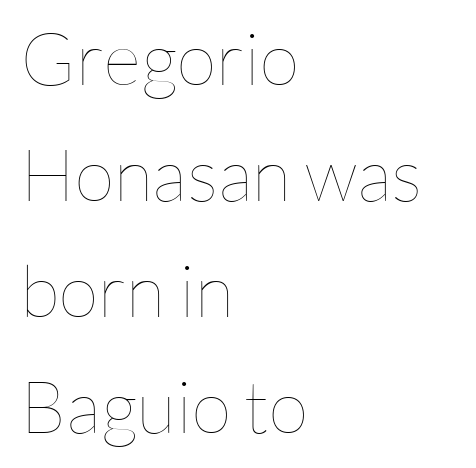
Rule under the text: the space is simply empty. No extra ink here — the face is not bold. The designer left line spacing at the default. Compared with typical body copy, the letter spacing here is the same. The axis of the letterforms is exactly vertical. Horizontal alignment here is leftward, the default for most running prose.
